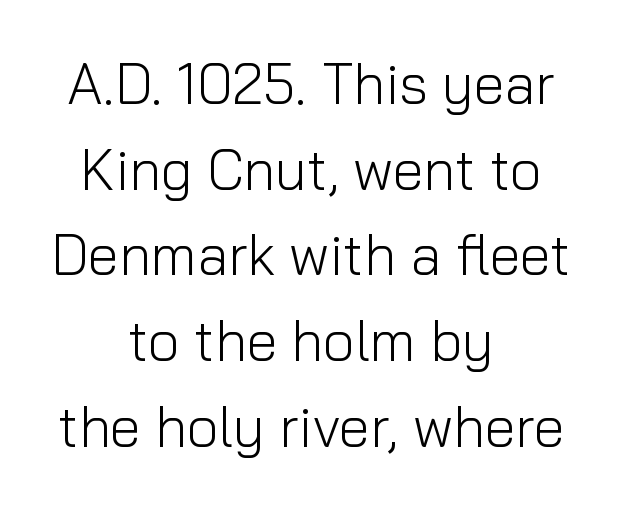
{"serif": "no", "italic": "no", "bold": "no", "weight": "light", "width": "normal", "stroke_contrast": "low", "x_height": "medium", "monospaced": "no", "underline": "no", "align": "center", "line_spacing": "normal", "line_spacing_ratio": 1.53, "letter_spacing": "normal", "letter_spacing_em": 0.0, "glyph_px": 56}
